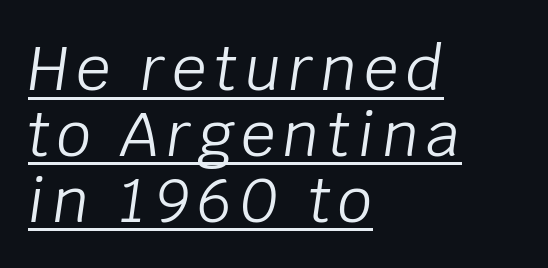
It's the slanting kind of type. Horizontal bands of white between lines are thin slivers. Somebody hit Ctrl+U on this one — the words are underlined. You could not count columns in this text — the font is proportionally spaced. Which margin do the lines hug? The left one — the right edge is uneven. Bold? No — there's no thickening of the strokes.
